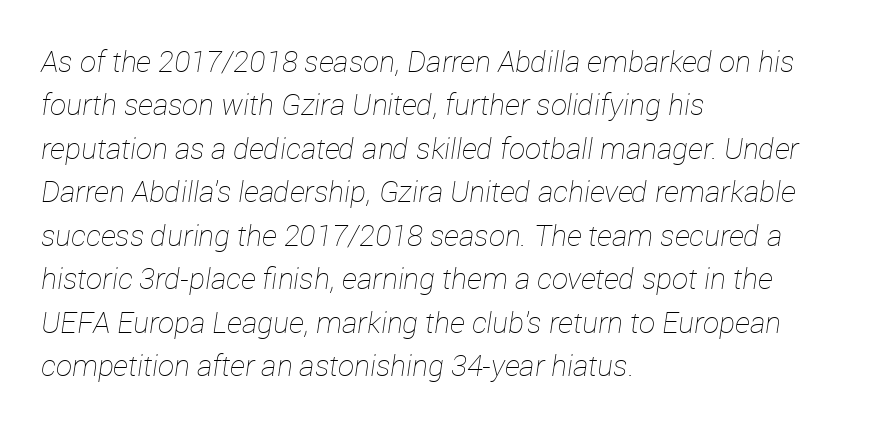
These lines keep a tight, regular rhythm from letter to letter. On a weight scale, this lands at 450 or below. In terms of leading, this rendering sits right in the middle. Type without underlining.
